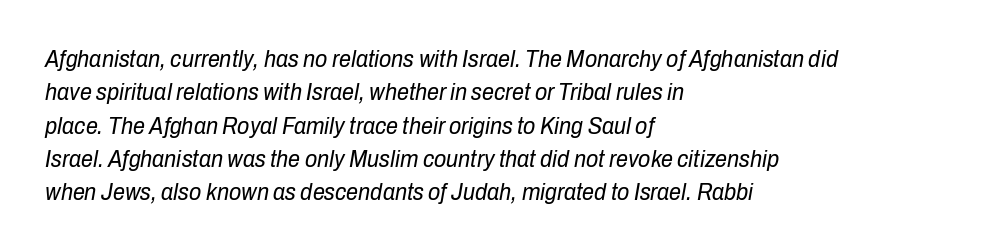
Has an underline been added? It has not. There is no visible air inserted between adjacent glyphs. Does the copy run flush right? No — it runs flush left. Is the stroke heavy? The answer is a plain regular-or-lighter. These lines sit exactly where default settings would place them.
